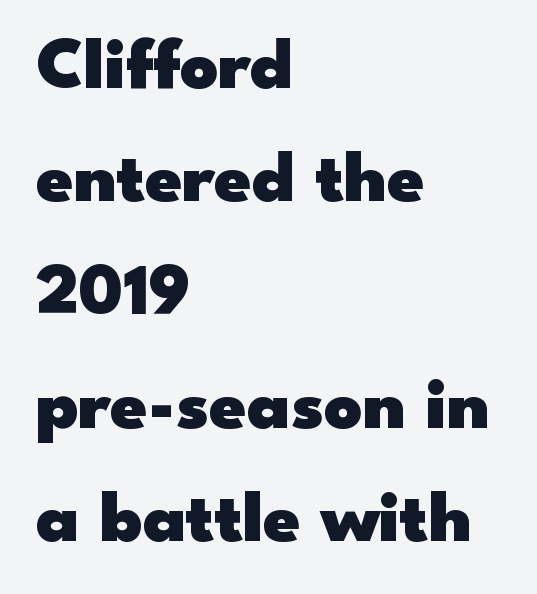
{"serif": "no", "italic": "no", "bold": "yes", "weight": "heavy", "width": "wide", "stroke_contrast": "low", "x_height": "small", "monospaced": "no", "underline": "no", "align": "left", "line_spacing": "normal", "line_spacing_ratio": 1.53, "letter_spacing": "normal", "letter_spacing_em": 0.0, "glyph_px": 74}
